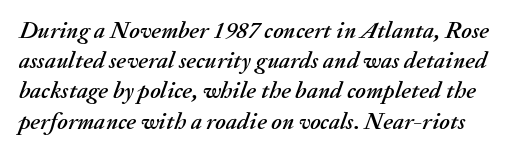
Q: Is the text italic (slanted)? A: Yes, it leans right by about 20 degrees.
Q: Is the text underlined? A: No.
Q: Is the spacing between letters normal or unusually wide? A: Normal.
Q: Is the spacing between lines tight, normal or loose? A: Normal.
